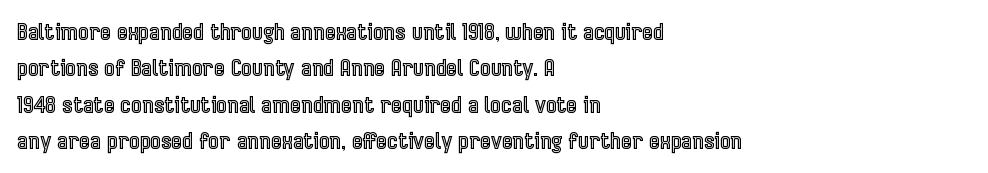
Style check: upright. Honestly, the letter spacing is just normal — you wouldn't notice it. Short and long lines alike share a common starting point at left. Any mark beneath the type? The region is blank. Interline gaps are of average width in this sample.
